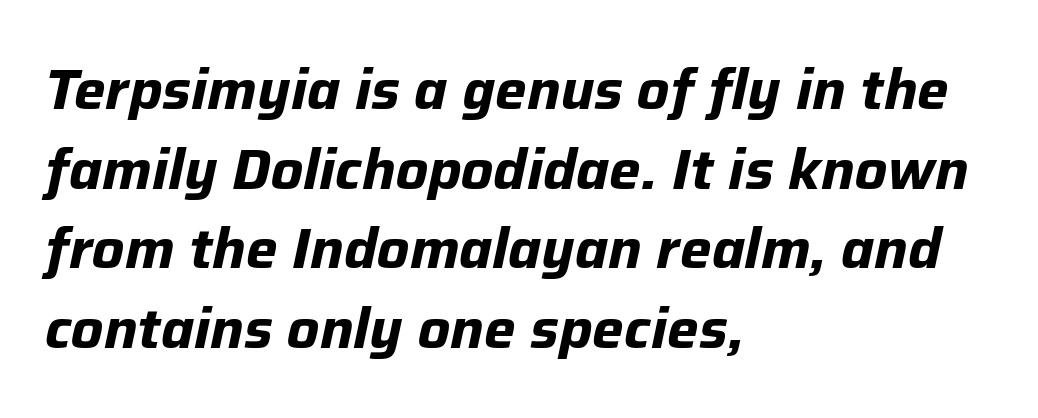
Q: Is the text bold? A: Yes.
Q: Is the text italic (slanted)? A: Yes, it leans right by about 12 degrees.
Q: Is the text underlined? A: No.
Q: How is the paragraph aligned? A: Left-aligned.
Q: Is the spacing between letters normal or unusually wide? A: Normal.
Q: Is the spacing between lines tight, normal or loose? A: Normal.
Q: Width (condensed, normal, or wide)? A: Normal.
Q: Stroke contrast? A: Low.
Q: x-height? A: Medium.
Q: Monospaced? A: No.
